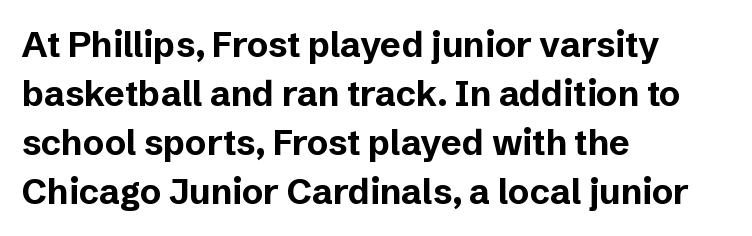
The image shows 35 px bold sans-serif type, upright; set left-aligned, normal line spacing (1.4x), normal letter spacing, not underlined; low stroke contrast and a medium x-height.
